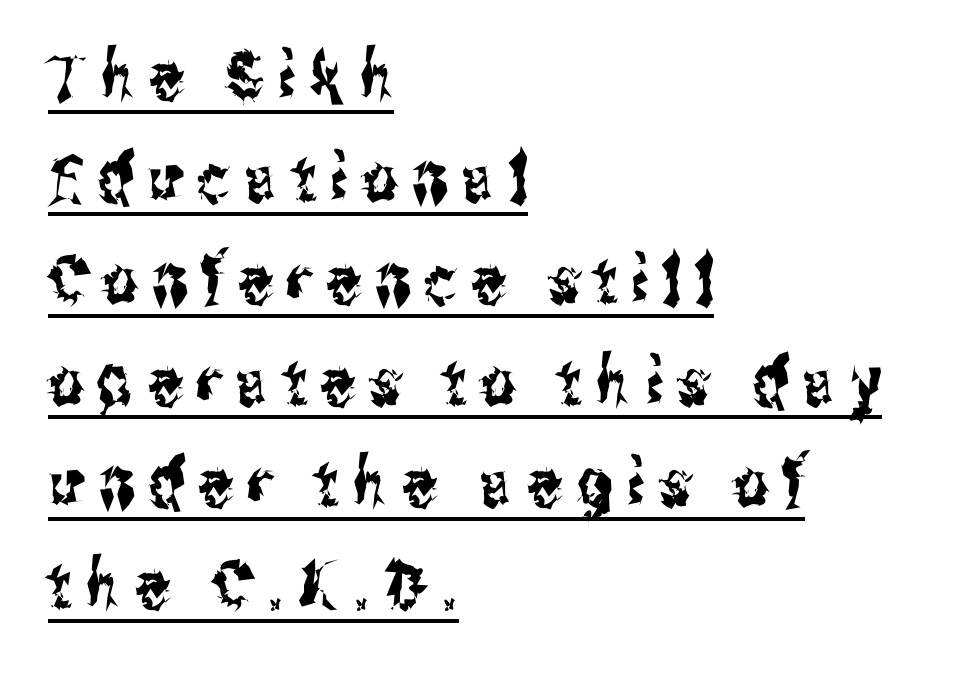
Does extra space separate the letters? Yes, quite a lot of it. This is roman type, the default non-slanted kind. You can tell from the bare stems that sans-serif type was used. Do the characters align in a grid? No, the font is proportional.
